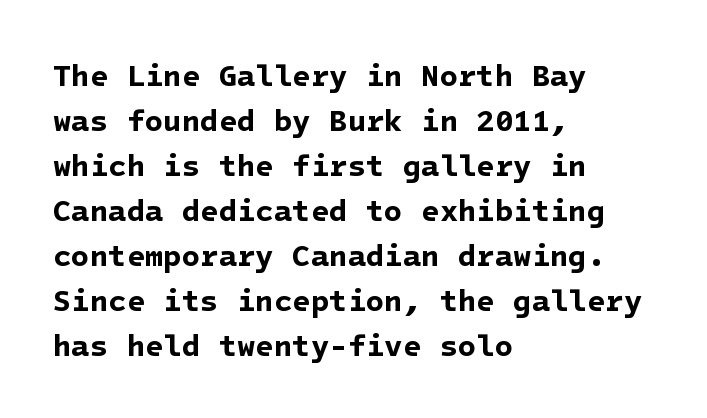
Q: Is the text bold? A: Yes.
Q: Is the typeface a serif or a sans-serif typeface? A: Sans-serif.
Q: Is the text underlined? A: No.
Q: How is the paragraph aligned? A: Left-aligned.
Q: Is the spacing between letters normal or unusually wide? A: Normal.
Q: Is the spacing between lines tight, normal or loose? A: Normal.
Q: Width (condensed, normal, or wide)? A: Normal.
Q: Stroke contrast? A: Low.
Q: x-height? A: Medium.
